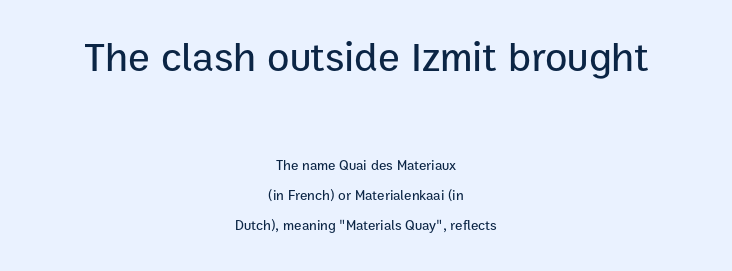
{"serif": "no", "italic": "no", "width": "normal", "stroke_contrast": "low", "x_height": "medium", "monospaced": "no", "underline": "no", "align": "center", "line_spacing": "loose", "line_spacing_ratio": 2.13, "letter_spacing": "normal", "letter_spacing_em": 0.0, "larger_block": "first", "size_ratio": 2.93, "glyph_px": 41}
